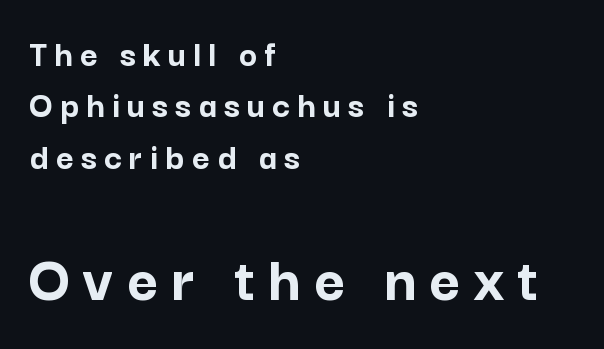
Q: Is the text bold? A: Yes.
Q: Is the text italic (slanted)? A: No, it is upright.
Q: Is the typeface a serif or a sans-serif typeface? A: Sans-serif.
Q: Is the text underlined? A: No.
Q: How is the paragraph aligned? A: Left-aligned.
Q: Is the spacing between lines tight, normal or loose? A: Normal.
Q: Which block of text is set in a larger size, the first (top) or the second (bottom)? A: The second (bottom) one.
Q: Width (condensed, normal, or wide)? A: Normal.
Q: Stroke contrast? A: Low.
Q: x-height? A: Medium.
Q: Monospaced? A: No.
